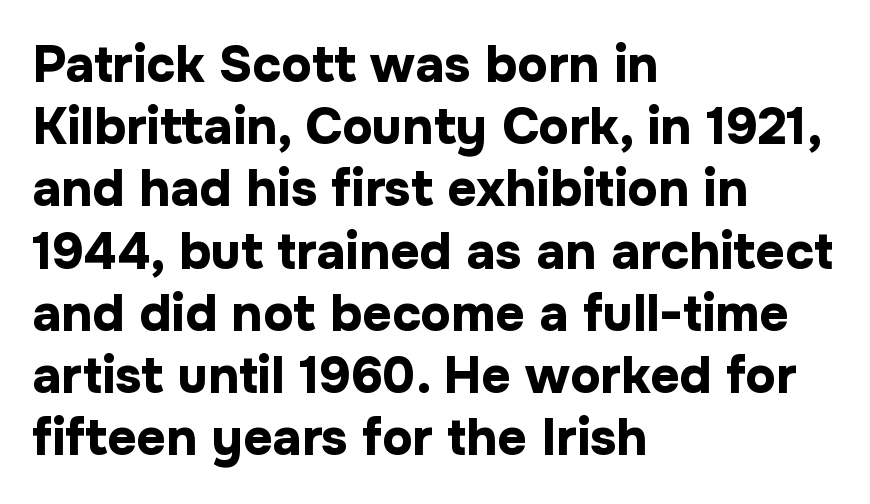
Q: Is the text bold? A: Yes.
Q: Is the text italic (slanted)? A: No, it is upright.
Q: Is the typeface a serif or a sans-serif typeface? A: Sans-serif.
Q: Is the text underlined? A: No.
Q: How is the paragraph aligned? A: Left-aligned.
Q: Is the spacing between letters normal or unusually wide? A: Normal.
Q: Width (condensed, normal, or wide)? A: Normal.
Q: Stroke contrast? A: Low.
Q: x-height? A: Medium.
Q: Monospaced? A: No.
